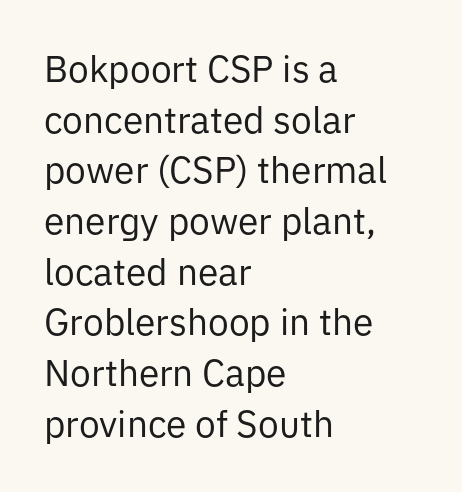
Here the designer chose a conventional face with non-uniform glyph widths. No feet cap the strokes, marking this as sans-serif type. These lines keep a tight, regular rhythm from letter to letter. The area under the type is left untouched. Layout note: lines flush left. The lettering stays uniformly vertical, giving the passage a roman look.
